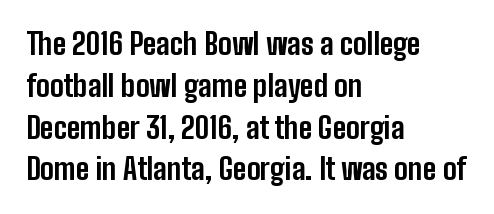
Q: Is the text bold? A: Yes.
Q: Is the text italic (slanted)? A: No, it is upright.
Q: Is the typeface a serif or a sans-serif typeface? A: Sans-serif.
Q: Is the text underlined? A: No.
Q: How is the paragraph aligned? A: Left-aligned.
Q: Is the spacing between letters normal or unusually wide? A: Normal.
Q: Is the spacing between lines tight, normal or loose? A: Normal.
Q: Width (condensed, normal, or wide)? A: Condensed.
Q: Stroke contrast? A: Low.
Q: x-height? A: Medium.
Q: Monospaced? A: No.
